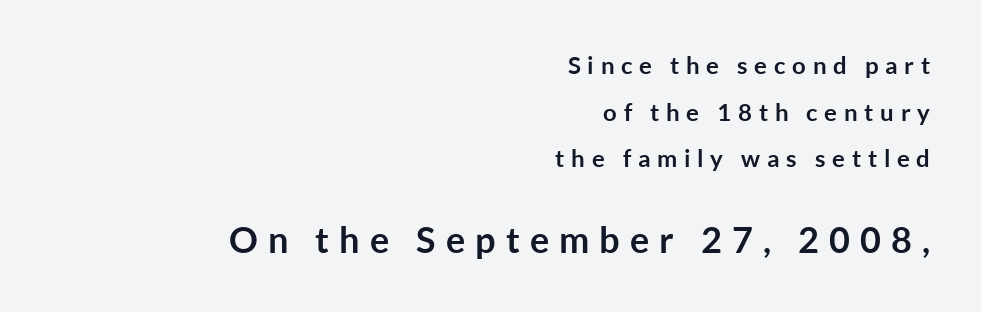
Q: Is the text bold? A: Yes.
Q: Is the text italic (slanted)? A: No, it is upright.
Q: Is the typeface a serif or a sans-serif typeface? A: Sans-serif.
Q: Is the text underlined? A: No.
Q: How is the paragraph aligned? A: Right-aligned.
Q: Is the spacing between letters normal or unusually wide? A: Unusually wide.
Q: Is the spacing between lines tight, normal or loose? A: Loose.
Q: Which block of text is set in a larger size, the first (top) or the second (bottom)? A: The second (bottom) one.
Q: Width (condensed, normal, or wide)? A: Normal.
Q: Stroke contrast? A: Low.
Q: x-height? A: Medium.
Q: Monospaced? A: No.
